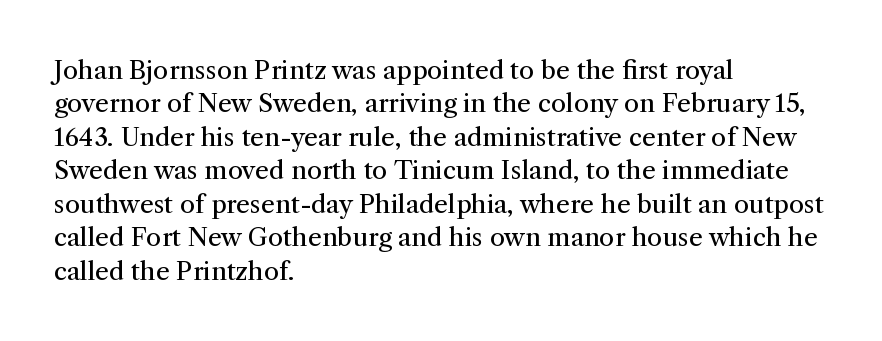
{"italic": "no", "bold": "no", "underline": "no", "align": "left", "line_spacing": "normal", "line_spacing_ratio": 1.34, "letter_spacing": "normal", "letter_spacing_em": 0.0, "glyph_px": 25}
